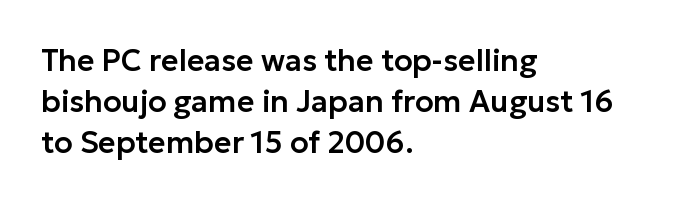
{"serif": "no", "italic": "no", "width": "normal", "stroke_contrast": "low", "x_height": "medium", "monospaced": "no", "underline": "no", "align": "left", "line_spacing": "normal", "line_spacing_ratio": 1.37, "letter_spacing": "normal", "letter_spacing_em": 0.0, "glyph_px": 30}
